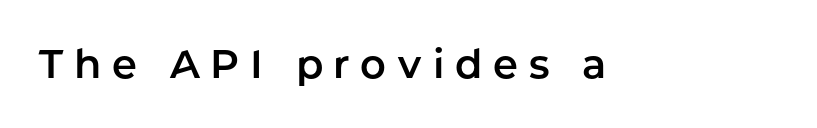
Q: Is the text italic (slanted)? A: No, it is upright.
Q: Is the typeface a serif or a sans-serif typeface? A: Sans-serif.
Q: Is the text underlined? A: No.
Q: Is the spacing between letters normal or unusually wide? A: Unusually wide.
Q: Width (condensed, normal, or wide)? A: Normal.
Q: Stroke contrast? A: Low.
Q: x-height? A: Medium.
Q: Monospaced? A: No.
